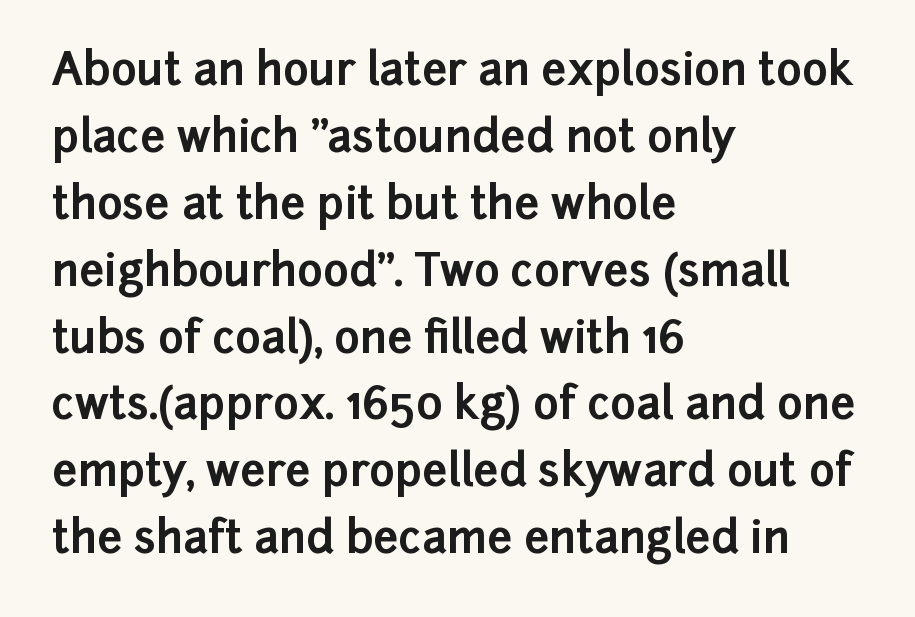
The typesetting leans heavy: a genuine bold. Upright lettering throughout. Anything drawn beneath the words? Only blank space. Regarding leading, the lines here are spaced in the standard way. The face used here is rendered with its standard letterfit. Note: no serifs on the glyphs.
